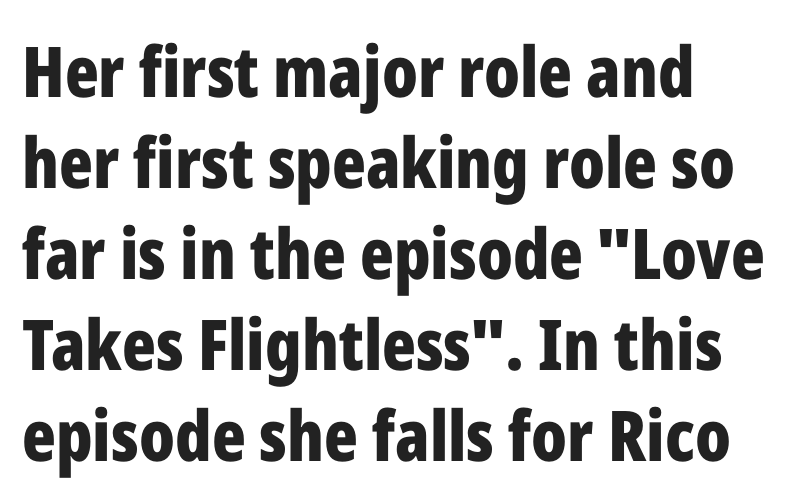
Q: Is the text bold? A: Yes.
Q: Is the text italic (slanted)? A: No, it is upright.
Q: Is the typeface a serif or a sans-serif typeface? A: Sans-serif.
Q: Is the text underlined? A: No.
Q: How is the paragraph aligned? A: Left-aligned.
Q: Is the spacing between letters normal or unusually wide? A: Normal.
Q: Is the spacing between lines tight, normal or loose? A: Normal.
Q: Width (condensed, normal, or wide)? A: Condensed.
Q: Stroke contrast? A: Low.
Q: x-height? A: Medium.
Q: Monospaced? A: No.
